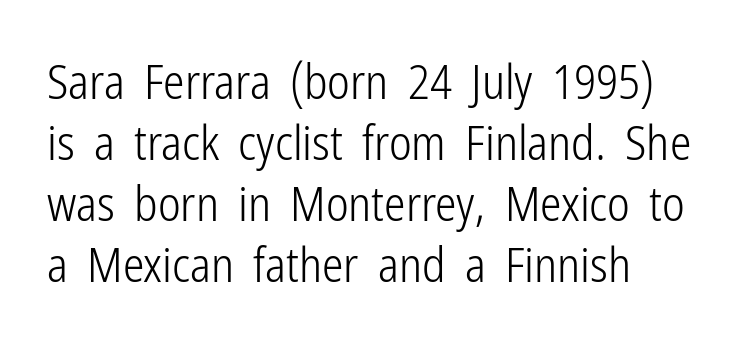
The image shows 48 px light, condensed sans-serif type, upright; set normal line spacing (1.27x), normal letter spacing, not underlined; low stroke contrast and a medium x-height.
